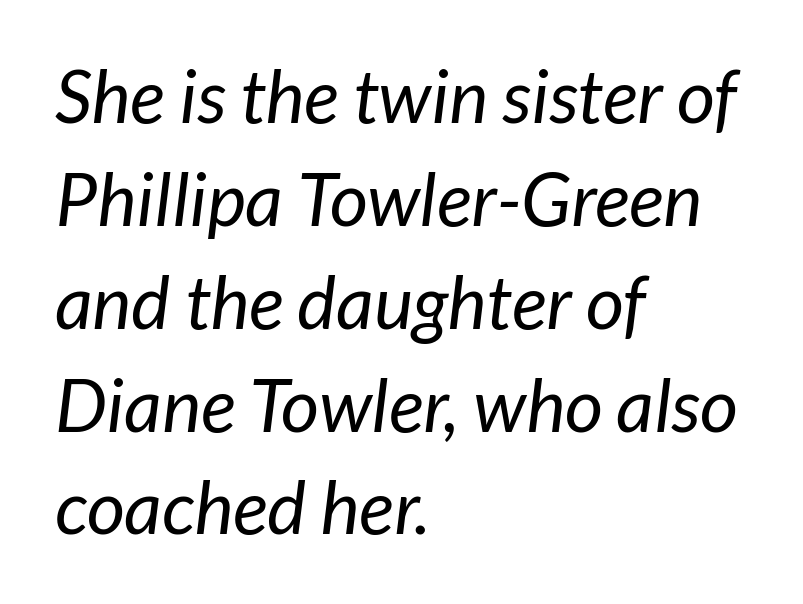
The rendering uses natural spacing where letterforms have individual widths. Weight class: somewhere from thin through regular. In CSS terms this would be text-align: left. Bare-footed words on every line.
